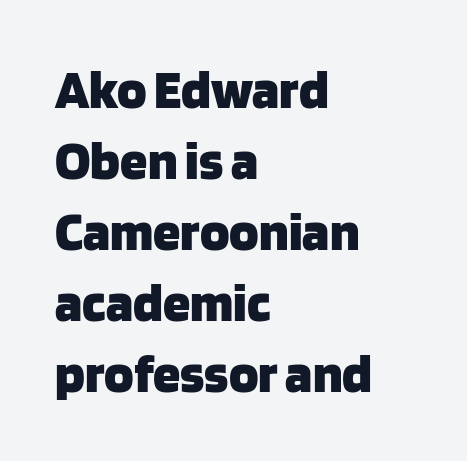
{"serif": "no", "italic": "no", "bold": "yes", "weight": "heavy", "width": "normal", "stroke_contrast": "low", "x_height": "large", "monospaced": "no", "underline": "no", "align": "left", "line_spacing": "normal", "line_spacing_ratio": 1.29, "letter_spacing": "normal", "letter_spacing_em": 0.0, "glyph_px": 55}
